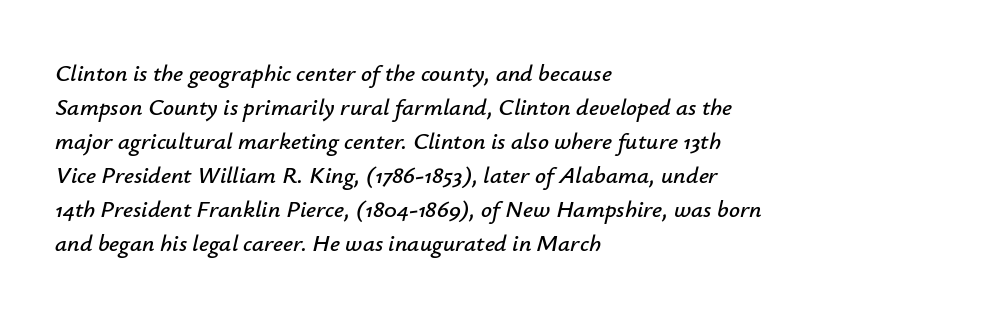
The image shows 24 px text type, italic (leaning right); set left-aligned, normal line spacing (1.42x), normal letter spacing, not underlined.
